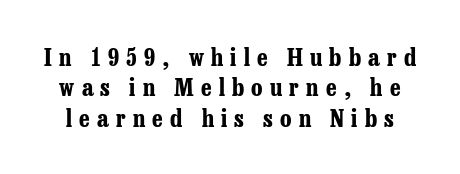
Q: Is the text bold? A: Yes.
Q: Is the text italic (slanted)? A: No, it is upright.
Q: Is the text underlined? A: No.
Q: Is the spacing between letters normal or unusually wide? A: Unusually wide.
Q: Is the spacing between lines tight, normal or loose? A: Normal.
